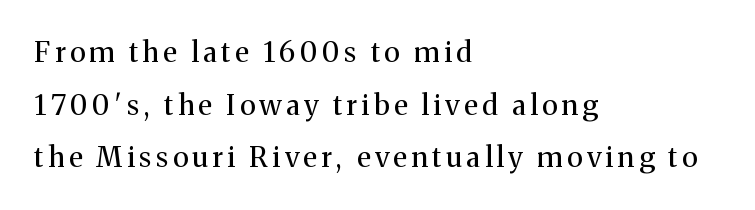
Glance below the letters and you will spot only blank space. No italicization has been applied; the sample stays upright. The compositor pushed each line to the left boundary. Note the varied advance widths — an 'i' is clearly narrower than an 'm'. The font is comparable to plain body text, perhaps lighter.
